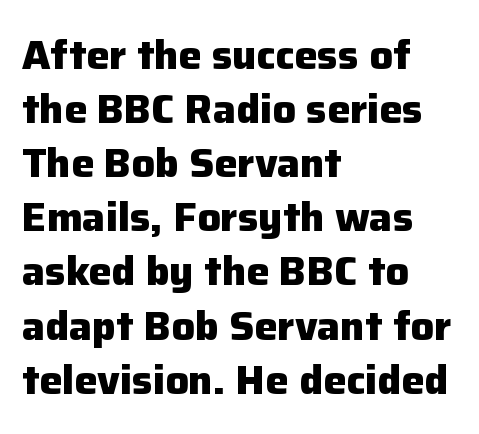
The image shows 41 px heavy sans-serif type, upright; set left-aligned, normal line spacing (1.32x), normal letter spacing, not underlined; low stroke contrast and a medium x-height.
